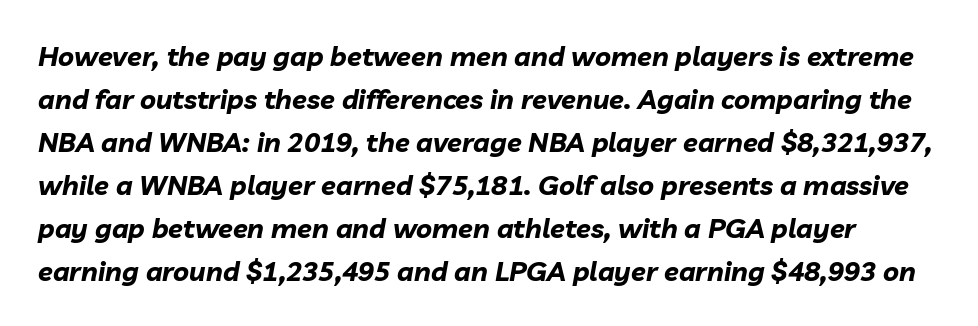
The image shows 27 px bold type, italic (leaning right); set normal line spacing (1.59x), normal letter spacing, not underlined.
